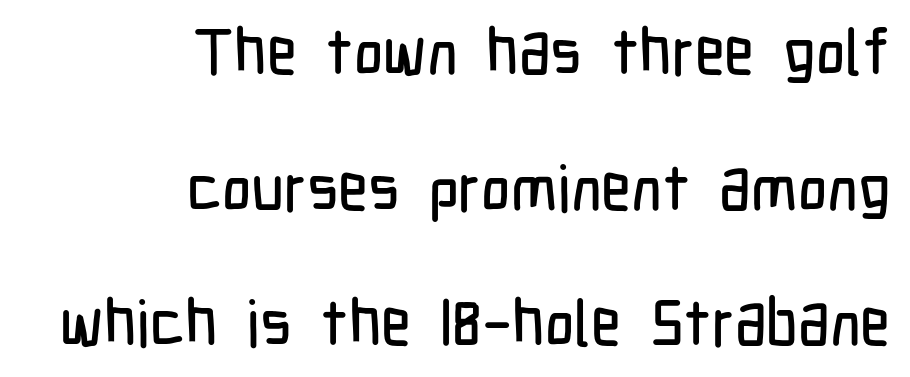
The image shows 64 px condensed sans-serif type, upright; set right-aligned, loose line spacing (2.12x), normal letter spacing, not underlined; low stroke contrast and a medium x-height.
